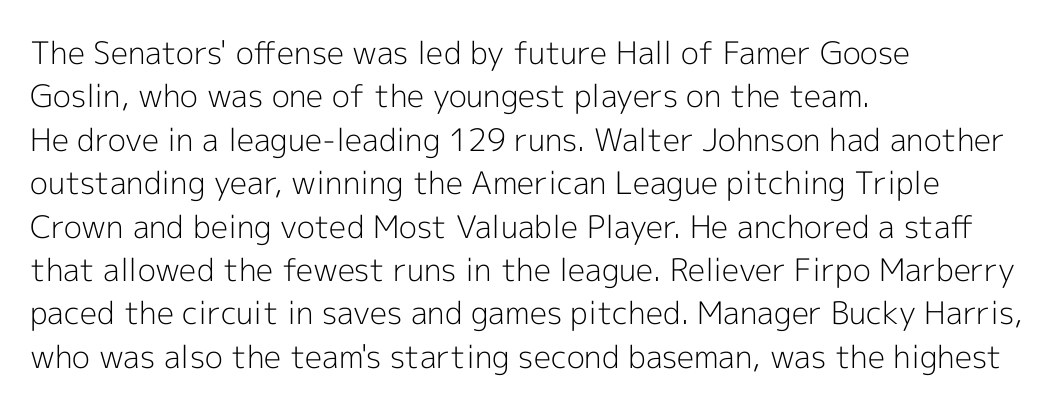
Stroke terminals: plain, sans-serif. Heaviness? Minimal to ordinary, like unemphasized prose. Quick note: interline space is typical. Each letter keeps its own natural width here, so spacing adapts to shape. The lettering holds an erect, upright posture throughout. The strip under each line holds only bare page.
